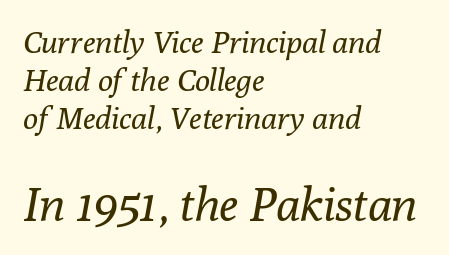
The image shows 47 px regular-weight serif type, italic (leaning right); set left-aligned, line spacing 1.23x, normal letter spacing, not underlined; the second (bottom) block is 1.52x larger; low stroke contrast and a medium x-height.
